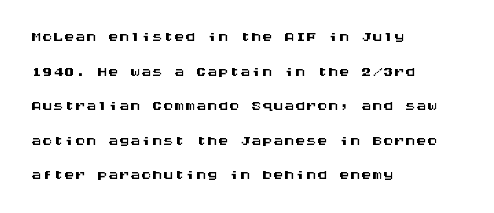
The setting favours the left margin, as ordinary paragraphs usually do. The letters stand straight up with perfectly vertical stems. Baseline-to-baseline distance is the conventional proportion of letter height. Beneath every word, the page is bare. Is the letter spacing exaggerated? No — it looks like the ordinary default.
